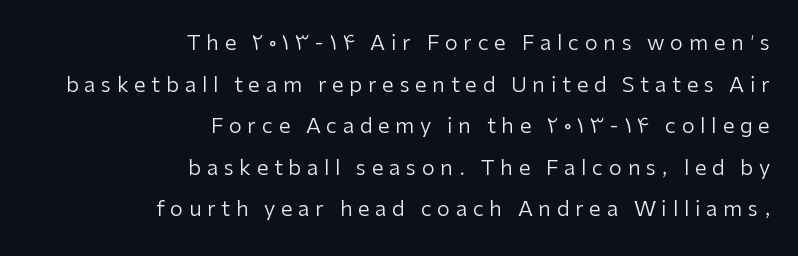
The image shows 21 px text type, upright; set right-aligned, loose line spacing (1.98x), unusually wide letter spacing (+0.27 em), not underlined.
